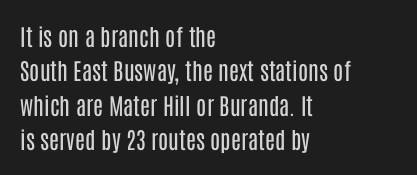
The image shows 23 px text type, upright; set left-aligned, normal line spacing (1.5x), normal letter spacing, not underlined.
